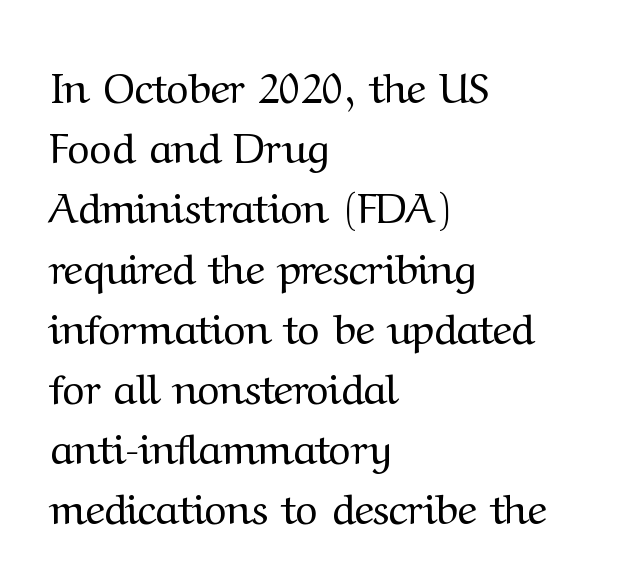
Q: Is the text bold? A: No.
Q: Is the text italic (slanted)? A: No, it is upright.
Q: Is the typeface a serif or a sans-serif typeface? A: Serif.
Q: Is the text underlined? A: No.
Q: How is the paragraph aligned? A: Left-aligned.
Q: Is the spacing between letters normal or unusually wide? A: Normal.
Q: Is the spacing between lines tight, normal or loose? A: Normal.
Q: Width (condensed, normal, or wide)? A: Normal.
Q: Stroke contrast? A: Medium.
Q: x-height? A: Medium.
Q: Monospaced? A: No.
